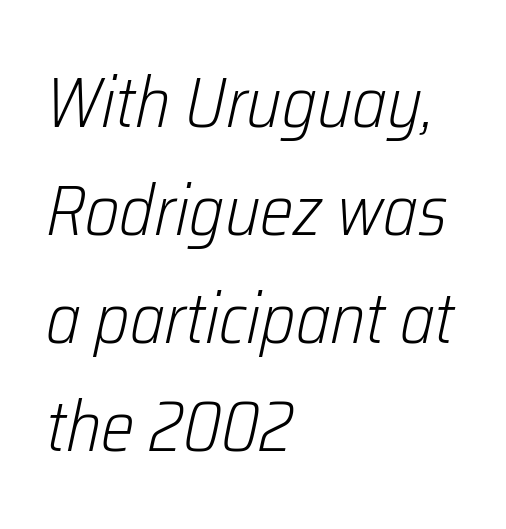
Q: Is the text bold? A: No.
Q: Is the text italic (slanted)? A: Yes, it leans right by about 12 degrees.
Q: Is the text underlined? A: No.
Q: How is the paragraph aligned? A: Left-aligned.
Q: Is the spacing between letters normal or unusually wide? A: Normal.
Q: Is the spacing between lines tight, normal or loose? A: Normal.
Q: Width (condensed, normal, or wide)? A: Condensed.
Q: Stroke contrast? A: Low.
Q: x-height? A: Medium.
Q: Monospaced? A: No.
